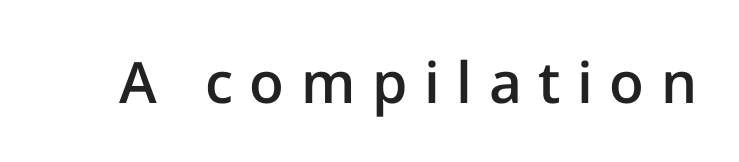
{"serif": "no", "italic": "no", "bold": "semi", "weight": "semibold", "width": "normal", "stroke_contrast": "low", "x_height": "medium", "monospaced": "no", "underline": "no", "letter_spacing": "wide", "letter_spacing_em": 0.29, "glyph_px": 57}
